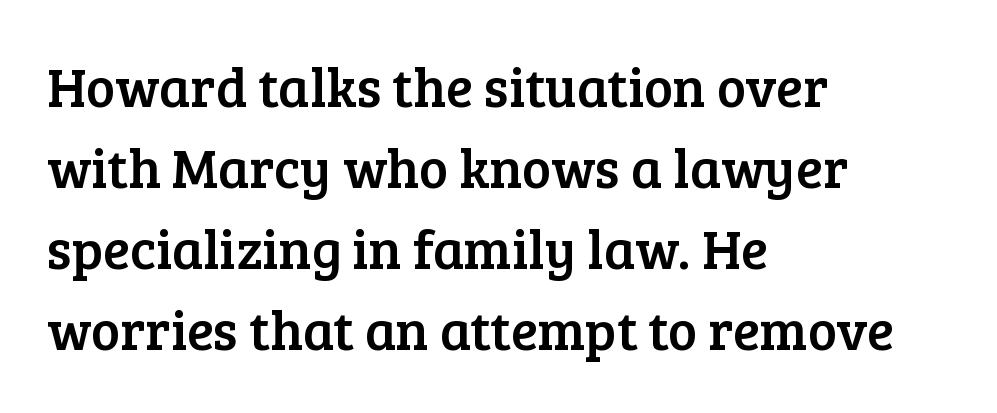
You could not count columns in this text — the font is proportionally spaced. There is no visible air inserted between adjacent glyphs. These lines sit exactly where default settings would place them. The string is rendered with underlining switched off. The typeface chosen for these lines features serifs.
